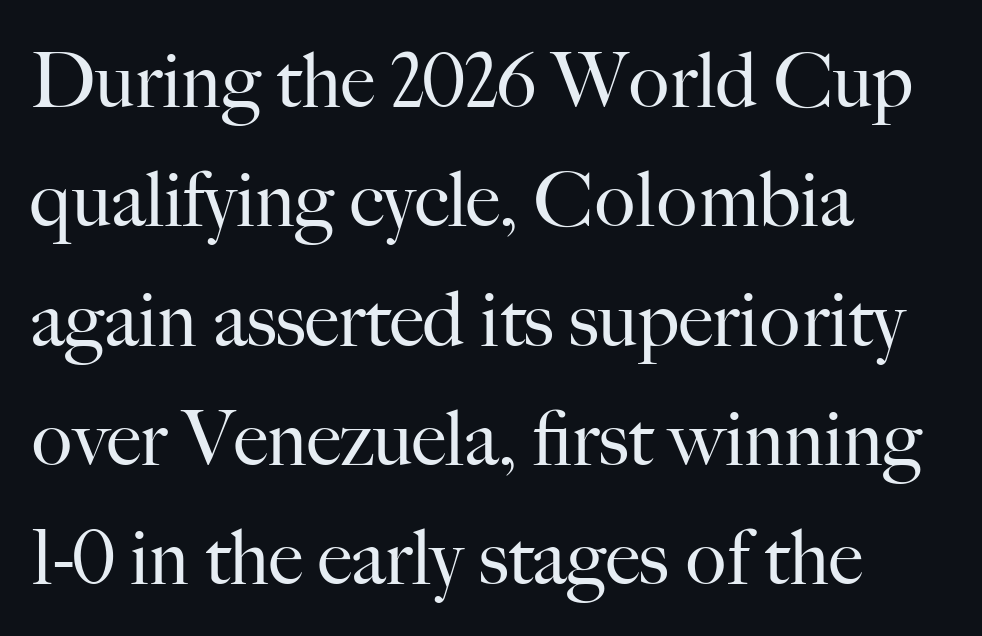
A student would call this left alignment; a typographer would say flush left, rag right. No extra tracking has been applied to these lines. Posture: straight, roman, zero tilt. Regarding leading, the lines here are spaced in the standard way. Character widths vary here, with narrow letters taking less room than wide ones. The gap between lines stays unmarked.
